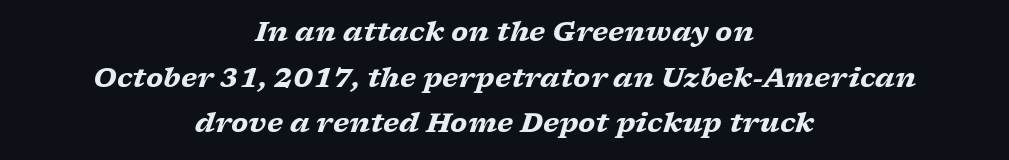
The image shows 27 px bold type, italic (leaning right); set centered, normal line spacing (1.69x), normal letter spacing, not underlined.
